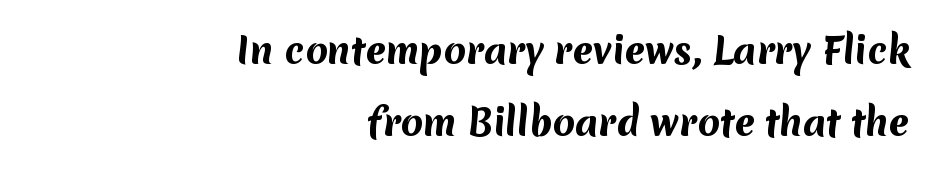
Q: Is the text bold? A: Yes.
Q: Is the typeface a serif or a sans-serif typeface? A: Sans-serif.
Q: Is the text underlined? A: No.
Q: How is the paragraph aligned? A: Right-aligned.
Q: Is the spacing between letters normal or unusually wide? A: Normal.
Q: Is the spacing between lines tight, normal or loose? A: Loose.
Q: Width (condensed, normal, or wide)? A: Normal.
Q: Stroke contrast? A: Medium.
Q: x-height? A: Medium.
Q: Monospaced? A: No.
